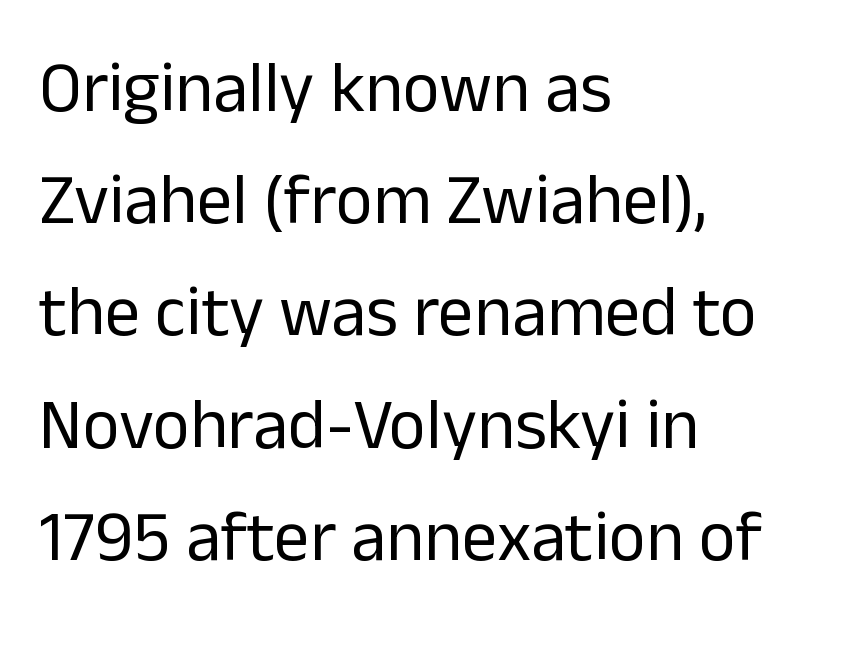
The image shows 71 px regular-weight sans-serif type, upright; set left-aligned, normal line spacing (1.58x), normal letter spacing, not underlined; low stroke contrast and a medium x-height.
